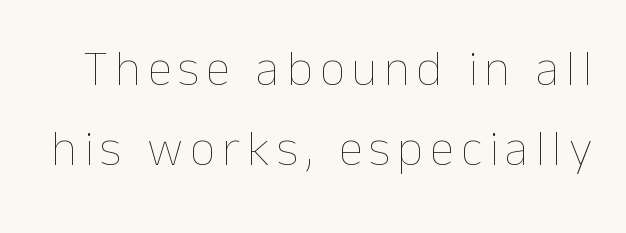
The space directly below the letters is spotless. Notice how the stems are strictly vertical — no italics here. Character widths vary here, with narrow letters taking less room than wide ones. Weight: not bold — regular or lighter. Regular leading.
